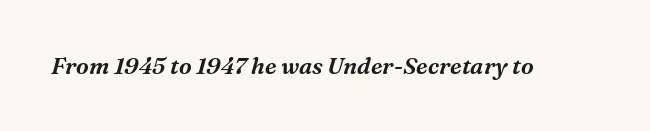
{"italic": "yes", "lean": "right", "slant_degrees": 16, "underline": "no", "letter_spacing": "normal", "letter_spacing_em": 0.0, "glyph_px": 23}
